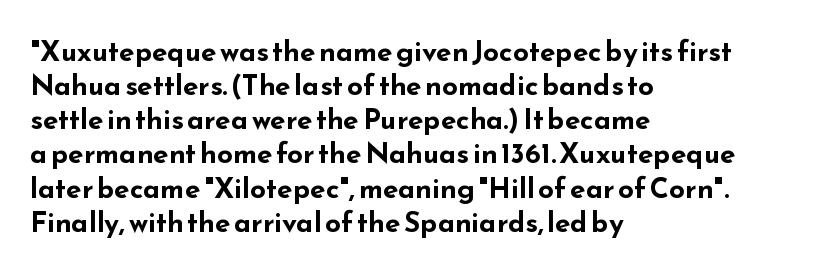
Glyph-to-glyph distance matches everyday printed text. Underline: absent. Stroke terminals: plain, sans-serif. This is roman type, the default non-slanted kind.
